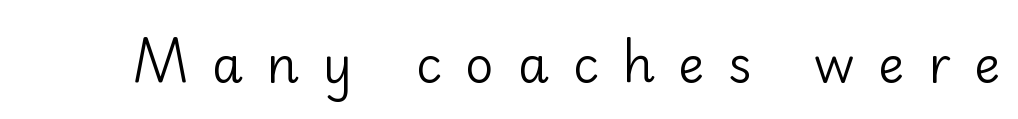
{"serif": "no", "italic": "no", "bold": "no", "weight": "regular", "width": "normal", "stroke_contrast": "low", "x_height": "small", "monospaced": "no", "underline": "no", "letter_spacing": "wide", "letter_spacing_em": 0.47, "glyph_px": 50}
